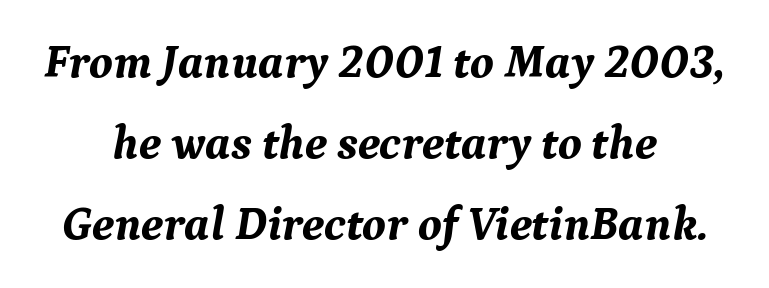
{"serif": "yes", "italic": "yes", "lean": "right", "slant_degrees": 9, "bold": "yes", "weight": "bold", "width": "normal", "stroke_contrast": "medium", "x_height": "medium", "monospaced": "no", "underline": "no", "align": "center", "line_spacing_ratio": 1.72, "letter_spacing": "normal", "letter_spacing_em": 0.0, "glyph_px": 47}
